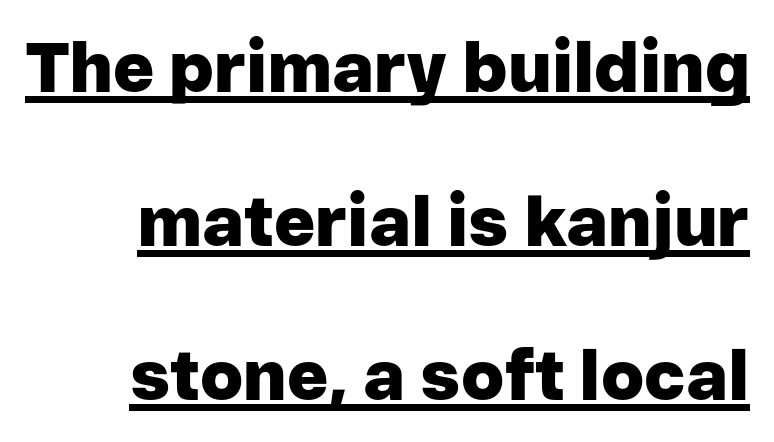
The image shows 70 px heavy sans-serif type, upright; set loose line spacing (2.2x), normal letter spacing, underlined; low stroke contrast and a medium x-height.
